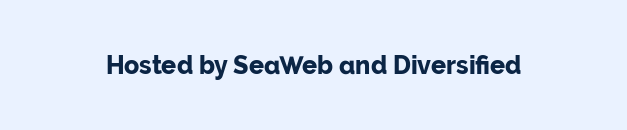
The image shows 25 px bold type, upright; set normal letter spacing, not underlined.
